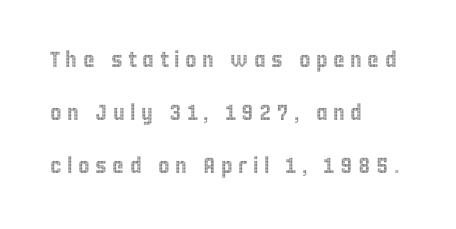
The image shows 22 px text type, upright; set left-aligned, loose line spacing (2.4x), unusually wide letter spacing (+0.25 em), not underlined.
